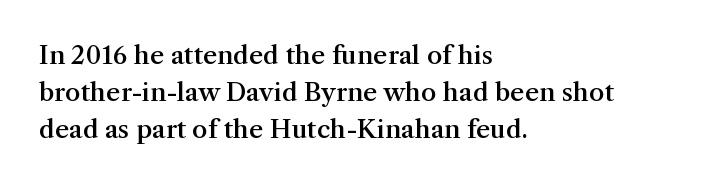
The image shows 25 px text type, upright; set left-aligned, normal line spacing (1.48x), normal letter spacing, not underlined.
